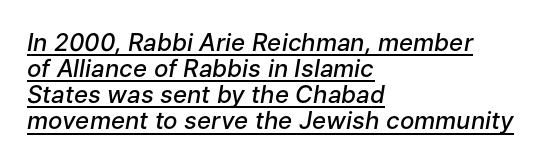
The image shows 24 px text type, italic (leaning right); set left-aligned, tight line spacing (1.09x), normal letter spacing, underlined.
